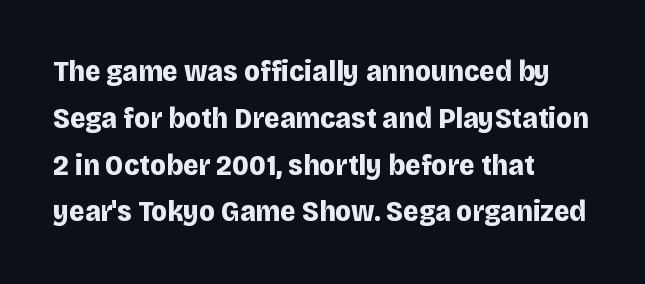
{"serif": "no", "italic": "no", "bold": "yes", "weight": "bold", "width": "normal", "stroke_contrast": "low", "x_height": "large", "monospaced": "no", "underline": "no", "align": "left", "line_spacing": "normal", "line_spacing_ratio": 1.56, "letter_spacing": "normal", "letter_spacing_em": 0.0, "glyph_px": 30}
